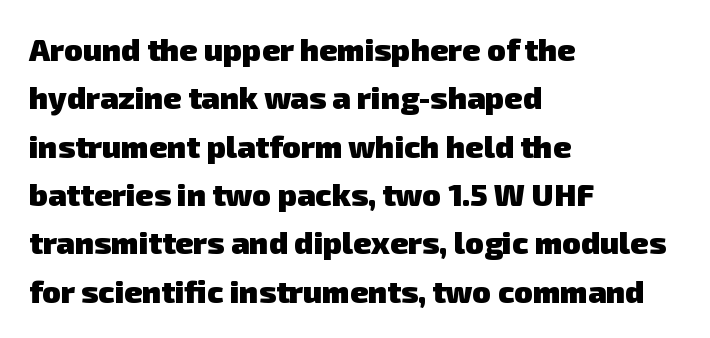
{"serif": "no", "bold": "yes", "weight": "heavy", "width": "normal", "stroke_contrast": "low", "x_height": "medium", "monospaced": "no", "underline": "no", "align": "left", "line_spacing": "normal", "line_spacing_ratio": 1.56, "letter_spacing": "normal", "letter_spacing_em": 0.0, "glyph_px": 31}
